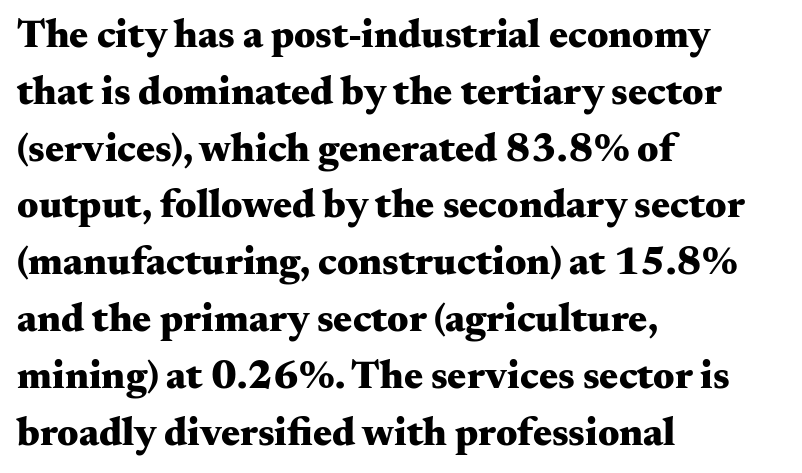
{"serif": "yes", "italic": "no", "bold": "yes", "weight": "heavy", "width": "wide", "stroke_contrast": "medium", "x_height": "small", "monospaced": "no", "underline": "no", "align": "left", "line_spacing": "normal", "line_spacing_ratio": 1.42, "letter_spacing": "normal", "letter_spacing_em": 0.0, "glyph_px": 40}
